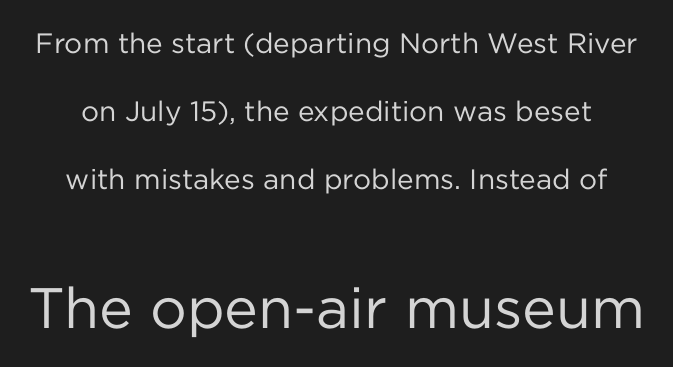
{"serif": "no", "italic": "no", "bold": "no", "weight": "regular", "width": "normal", "stroke_contrast": "low", "x_height": "medium", "monospaced": "no", "underline": "no", "line_spacing": "loose", "line_spacing_ratio": 2.42, "letter_spacing": "normal", "letter_spacing_em": 0.0, "larger_block": "second", "size_ratio": 2.04, "glyph_px": 57}
